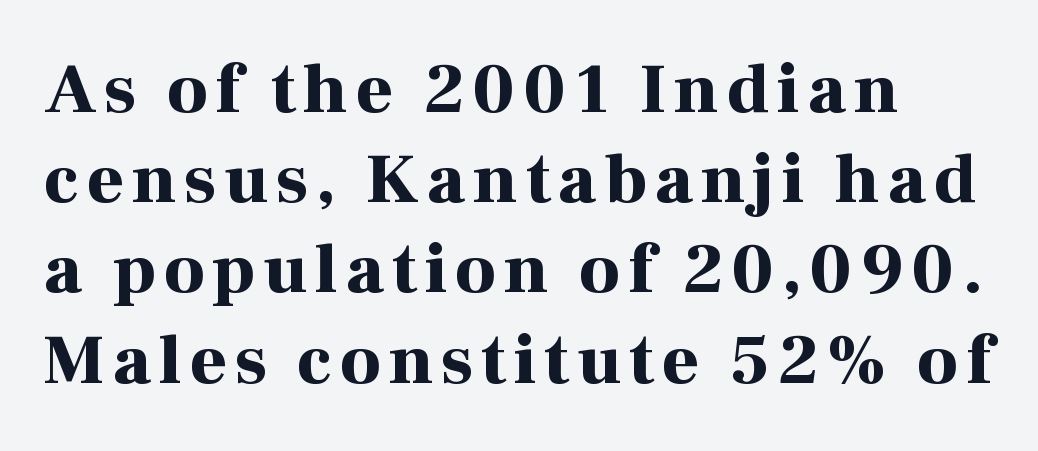
The image shows 71 px bold serif type, upright; set left-aligned, normal line spacing (1.27x), not underlined; high stroke contrast and a medium x-height.
